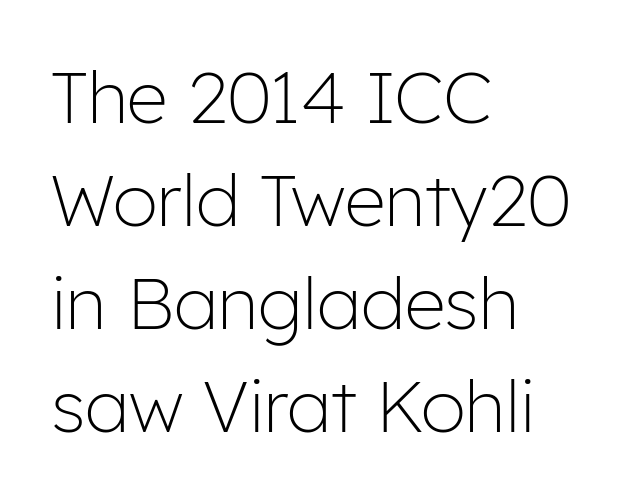
The image shows 72 px light sans-serif type, upright; set left-aligned, normal line spacing (1.43x), normal letter spacing, not underlined; low stroke contrast and a medium x-height.
